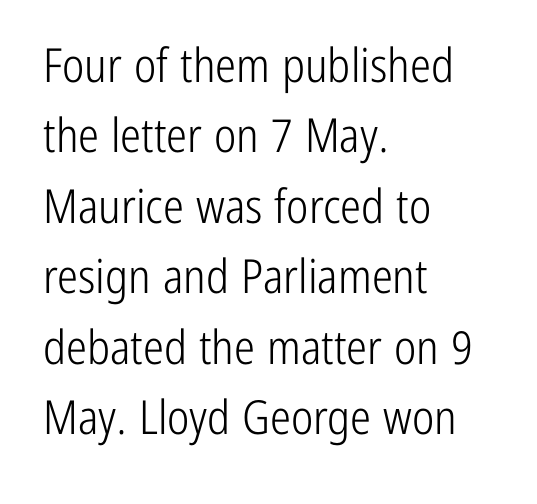
The image shows 47 px light, condensed sans-serif type, upright; set left-aligned, normal line spacing (1.5x), normal letter spacing, not underlined; low stroke contrast and a medium x-height.
